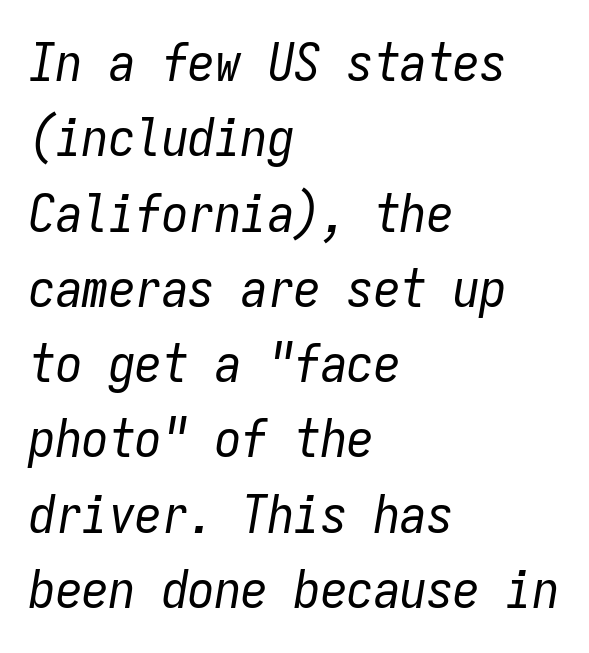
The image shows 53 px regular-weight, condensed type, italic (leaning right), monospaced; set left-aligned, normal line spacing (1.42x), normal letter spacing, not underlined; low stroke contrast and a medium x-height.
